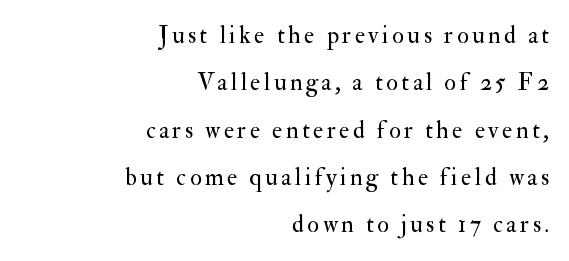
The cut favours lightness, reaching ordinary text weight at its darkest. Quick note: not italic, upright. The paragraph has a hard right edge and a soft left edge. Underline: absent.
